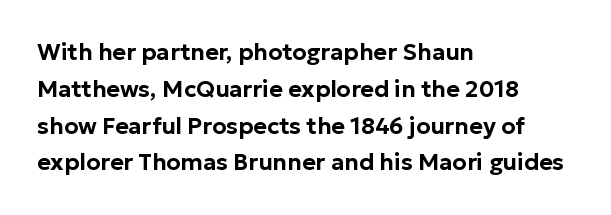
Q: Is the text italic (slanted)? A: No, it is upright.
Q: Is the text underlined? A: No.
Q: How is the paragraph aligned? A: Left-aligned.
Q: Is the spacing between letters normal or unusually wide? A: Normal.
Q: Is the spacing between lines tight, normal or loose? A: Normal.
